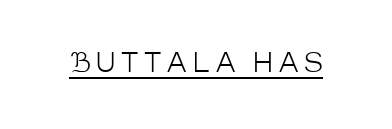
The image shows 26 px text type, upright; set unusually wide letter spacing (+0.2 em), underlined.
